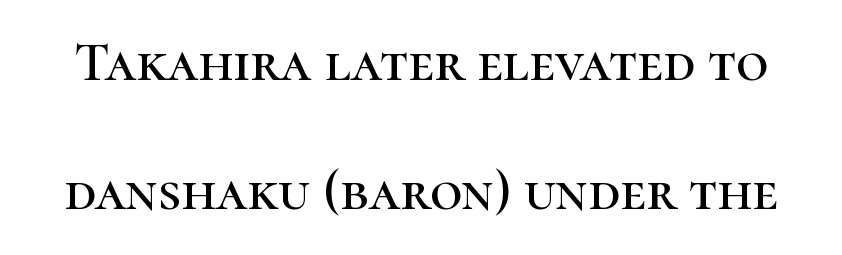
{"serif": "yes", "italic": "no", "width": "normal", "stroke_contrast": "high", "x_height": "medium", "monospaced": "no", "underline": "no", "line_spacing": "loose", "line_spacing_ratio": 2.31, "letter_spacing": "normal", "letter_spacing_em": 0.0, "glyph_px": 56}
